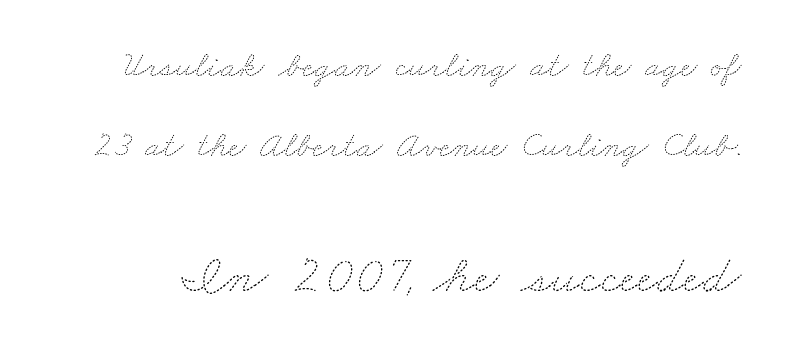
{"bold": "no", "weight": "thin", "width": "wide", "stroke_contrast": "medium", "x_height": "small", "monospaced": "no", "underline": "no", "line_spacing": "loose", "line_spacing_ratio": 2.22, "letter_spacing": "normal", "letter_spacing_em": 0.0, "larger_block": "second", "size_ratio": 1.5, "glyph_px": 54}
